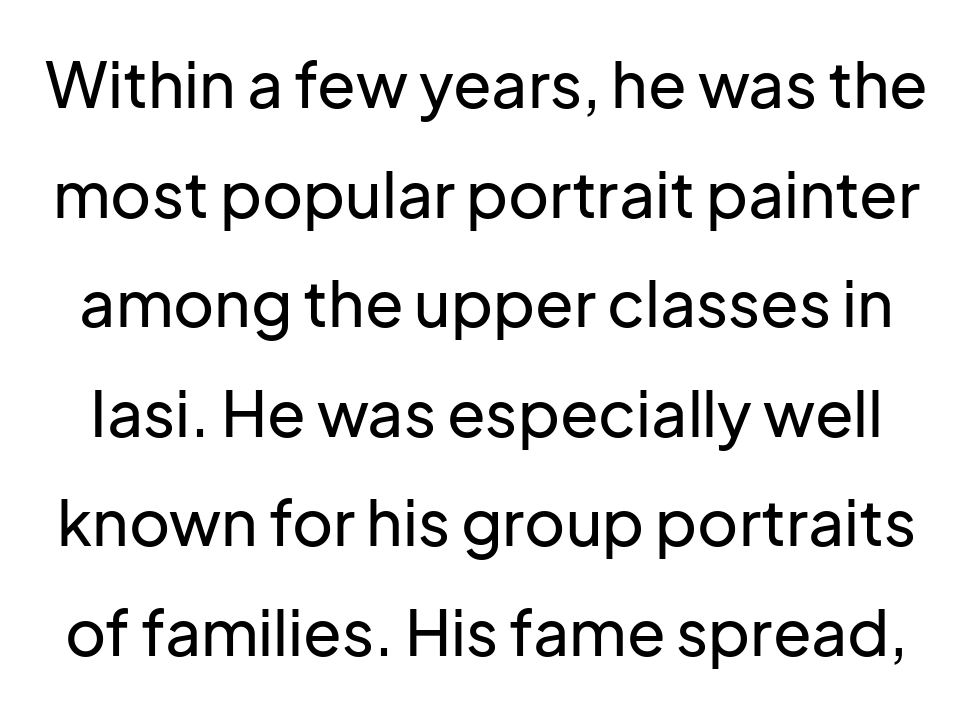
The image shows 63 px sans-serif type, upright; set line spacing 1.74x, normal letter spacing, not underlined; low stroke contrast and a medium x-height.
